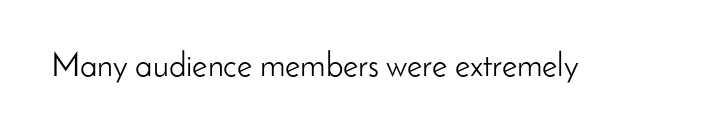
The image shows 33 px light sans-serif type, upright; set normal letter spacing, not underlined; low stroke contrast and a small x-height.
